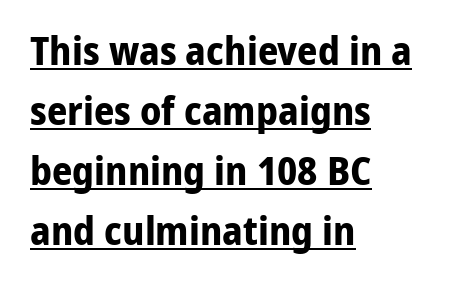
{"serif": "no", "italic": "no", "bold": "yes", "weight": "bold", "width": "normal", "stroke_contrast": "low", "x_height": "medium", "monospaced": "no", "underline": "yes", "align": "left", "line_spacing": "normal", "line_spacing_ratio": 1.5, "letter_spacing": "normal", "letter_spacing_em": 0.0, "glyph_px": 40}
